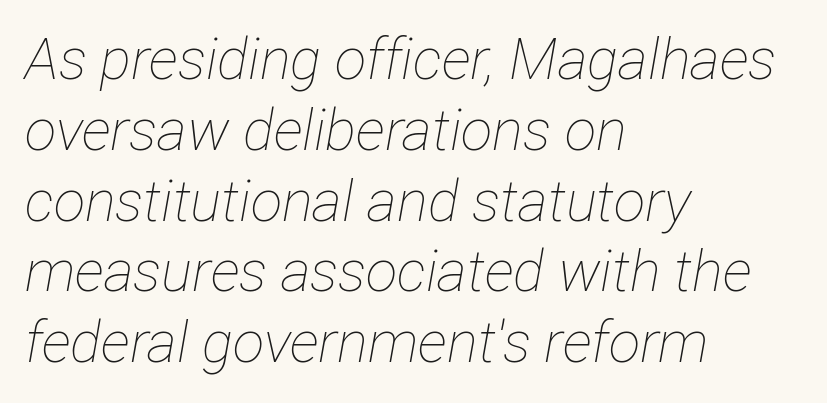
{"italic": "yes", "lean": "right", "slant_degrees": 12, "bold": "no", "weight": "thin", "width": "condensed", "stroke_contrast": "low", "x_height": "medium", "monospaced": "no", "underline": "no", "align": "left", "line_spacing_ratio": 1.22, "letter_spacing": "normal", "letter_spacing_em": 0.0, "glyph_px": 58}
